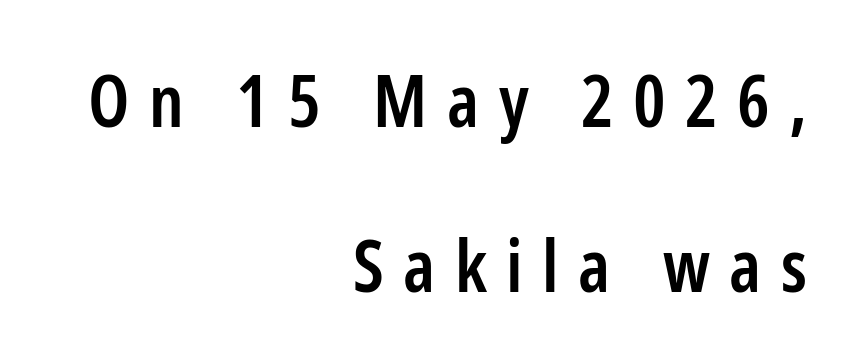
Clear beneath every line of the passage. Characters remain perfectly vertical along every line. Reading down the block, your eye finds every line finishing at a fixed right position. The font family rendered here belongs to the sans-serif group. In terms of leading, this rendering errs on the spacious side.
